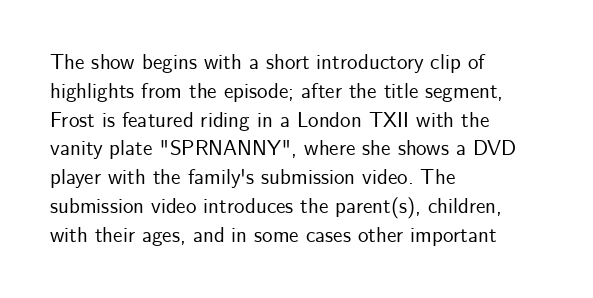
Q: Is the text italic (slanted)? A: No, it is upright.
Q: Is the text underlined? A: No.
Q: How is the paragraph aligned? A: Left-aligned.
Q: Is the spacing between letters normal or unusually wide? A: Normal.
Q: Is the spacing between lines tight, normal or loose? A: Normal.
